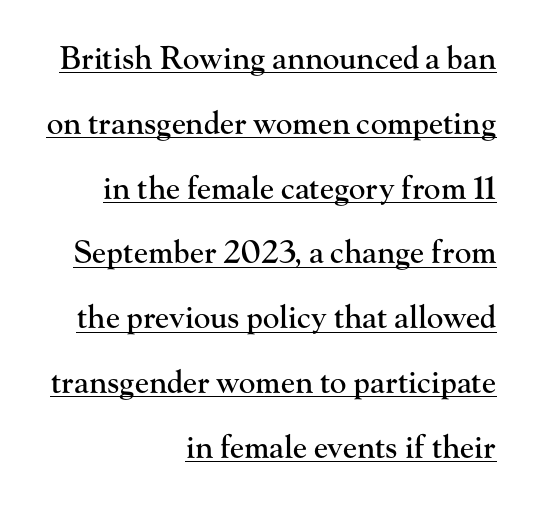
Q: Is the text italic (slanted)? A: No, it is upright.
Q: Is the typeface a serif or a sans-serif typeface? A: Serif.
Q: Is the text underlined? A: Yes.
Q: How is the paragraph aligned? A: Right-aligned.
Q: Is the spacing between letters normal or unusually wide? A: Normal.
Q: Is the spacing between lines tight, normal or loose? A: Loose.
Q: Width (condensed, normal, or wide)? A: Normal.
Q: Stroke contrast? A: High.
Q: x-height? A: Small.
Q: Monospaced? A: No.
